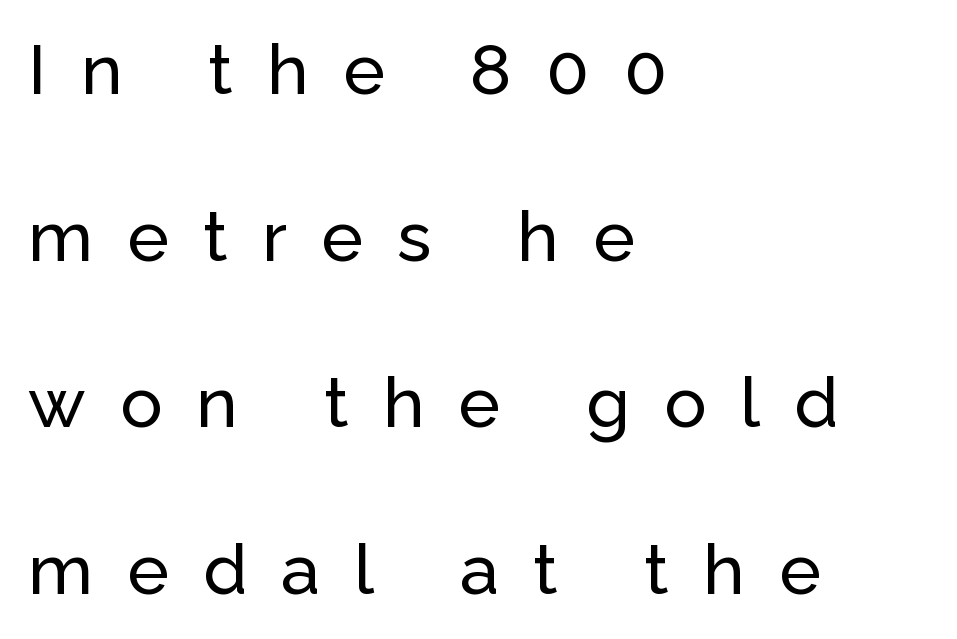
Q: Is the text italic (slanted)? A: No, it is upright.
Q: Is the typeface a serif or a sans-serif typeface? A: Sans-serif.
Q: Is the text underlined? A: No.
Q: How is the paragraph aligned? A: Left-aligned.
Q: Is the spacing between letters normal or unusually wide? A: Unusually wide.
Q: Is the spacing between lines tight, normal or loose? A: Loose.
Q: Width (condensed, normal, or wide)? A: Normal.
Q: Stroke contrast? A: Low.
Q: x-height? A: Medium.
Q: Monospaced? A: No.
